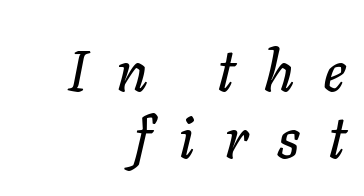
The image shows 58 px text type, italic (leaning right); set right-aligned, line spacing 1.16x, unusually wide letter spacing (+0.49 em), not underlined; low stroke contrast and a medium x-height.
